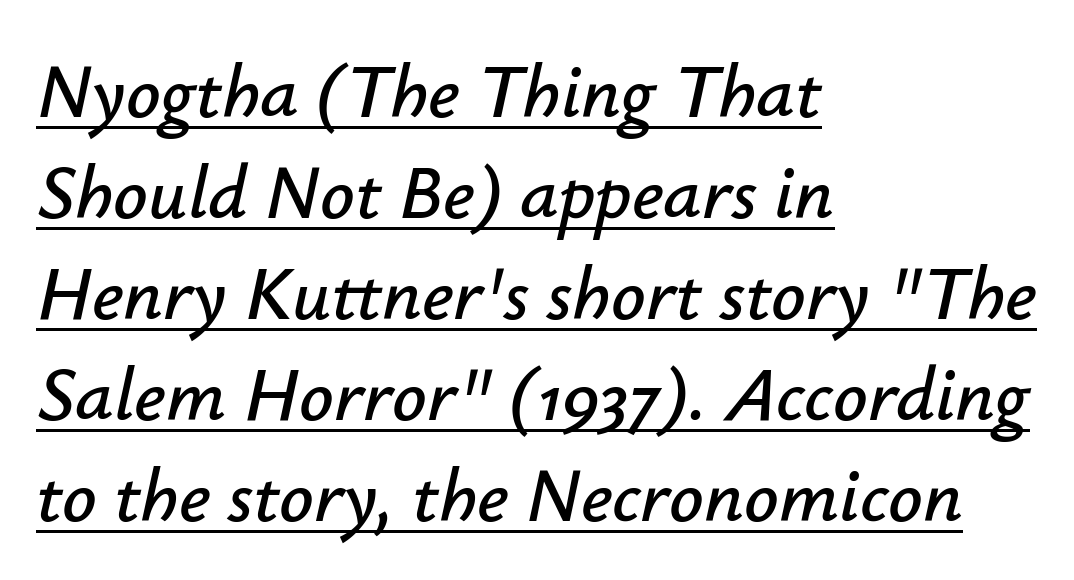
The image shows 76 px text type, italic (leaning right); set left-aligned, normal line spacing (1.33x), normal letter spacing, underlined; low stroke contrast and a small x-height.
